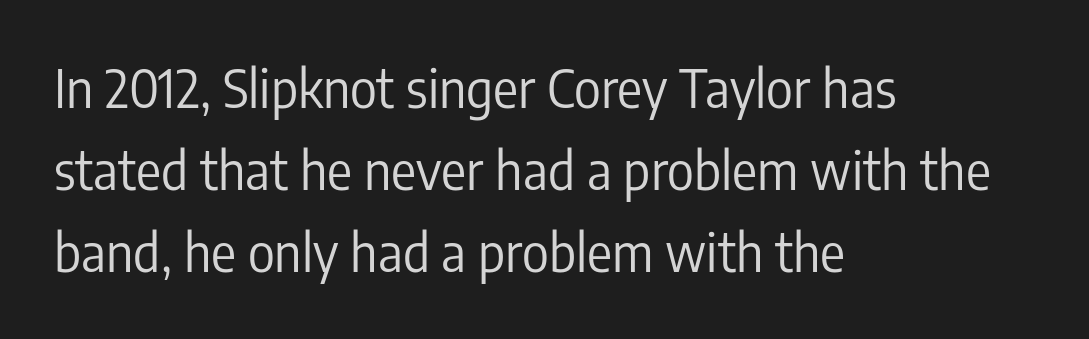
The image shows 52 px regular-weight, condensed sans-serif type, upright; set left-aligned, normal line spacing (1.58x), normal letter spacing, not underlined; low stroke contrast and a medium x-height.
